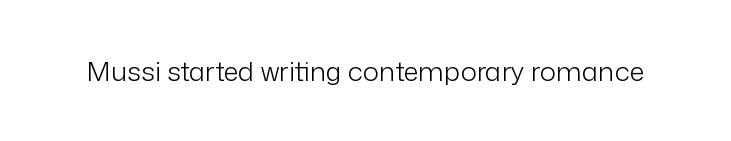
The image shows 27 px text type, upright; set normal letter spacing, not underlined.
